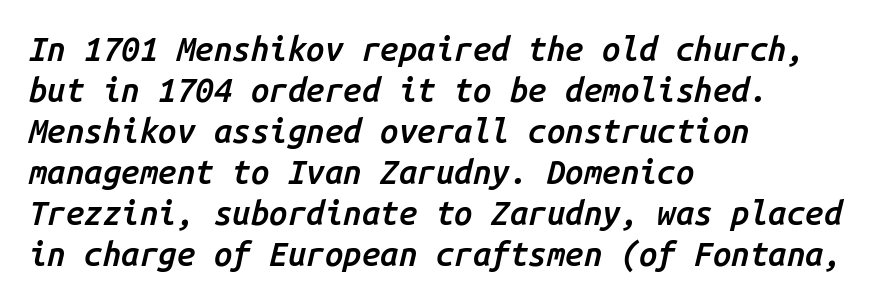
Emphasis by weight is partial: semibold. The lines are quadded left. Look at the tracking — it's just the regular setting, nothing added. Descenders are the only things crossing below the line. An italicized treatment has been applied to the whole sample. The passage shown is typed in a monospace face where columns stay perfectly aligned.
